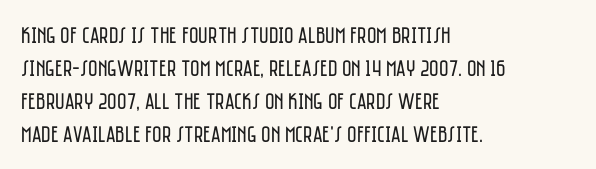
The image shows 23 px text type, upright; set left-aligned, normal line spacing (1.44x), normal letter spacing, not underlined.
